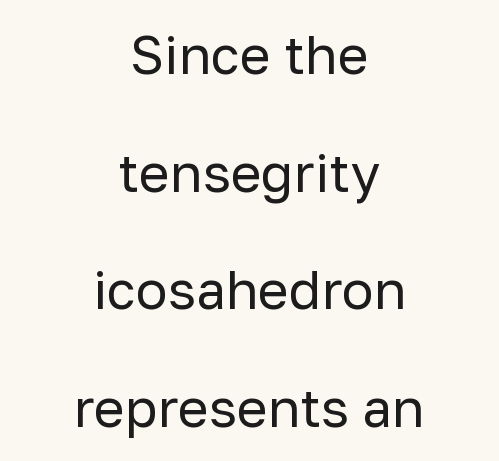
{"serif": "no", "italic": "no", "bold": "no", "weight": "regular", "width": "normal", "stroke_contrast": "low", "x_height": "medium", "monospaced": "no", "underline": "no", "align": "center", "line_spacing": "loose", "line_spacing_ratio": 2.22, "letter_spacing": "normal", "letter_spacing_em": 0.0, "glyph_px": 53}
